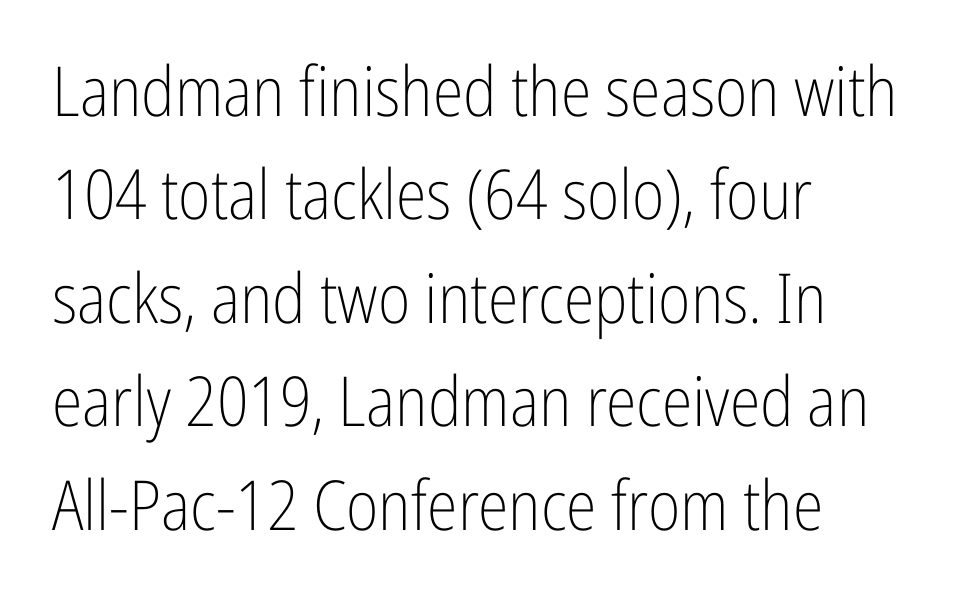
The letterforms sit at book weight or below. The words here are not underlined. Summary of vertical rhythm: regular, with standard interline spacing. The specimen reads as upright at a glance.
